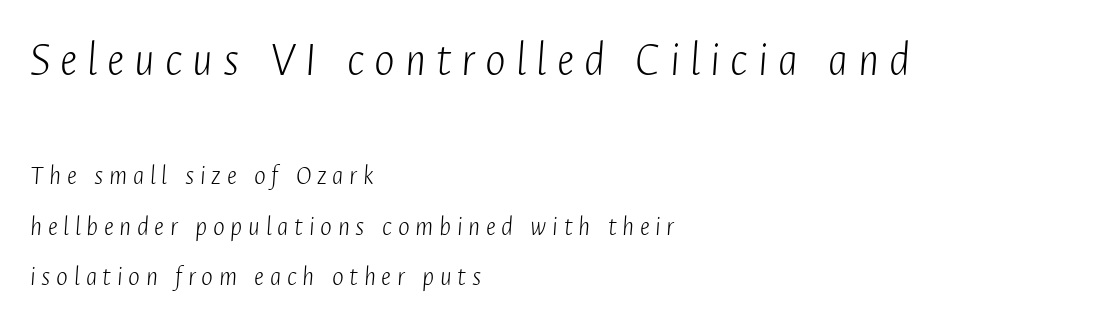
Q: Is the text bold? A: No.
Q: Is the text italic (slanted)? A: Yes, it leans right by about 4 degrees.
Q: Is the text underlined? A: No.
Q: How is the paragraph aligned? A: Left-aligned.
Q: Is the spacing between letters normal or unusually wide? A: Unusually wide.
Q: Which block of text is set in a larger size, the first (top) or the second (bottom)? A: The first (top) one.
Q: Width (condensed, normal, or wide)? A: Condensed.
Q: Stroke contrast? A: Low.
Q: x-height? A: Medium.
Q: Monospaced? A: No.
